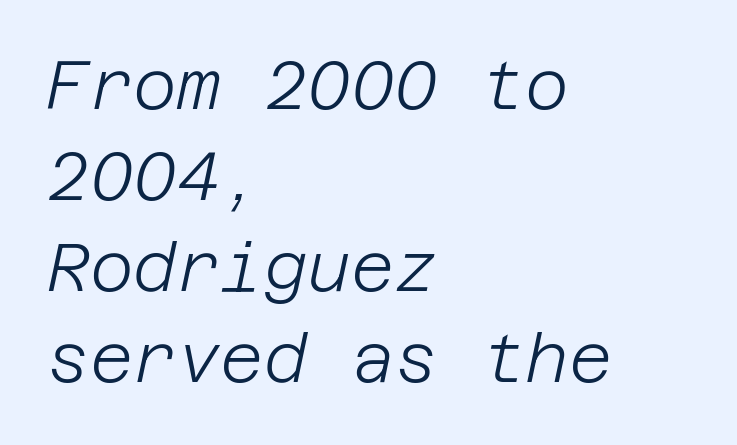
{"italic": "yes", "lean": "right", "slant_degrees": 12, "bold": "no", "weight": "light", "width": "normal", "stroke_contrast": "low", "x_height": "large", "underline": "no", "align": "left", "line_spacing": "normal", "line_spacing_ratio": 1.36, "letter_spacing": "normal", "letter_spacing_em": 0.0, "glyph_px": 67}
